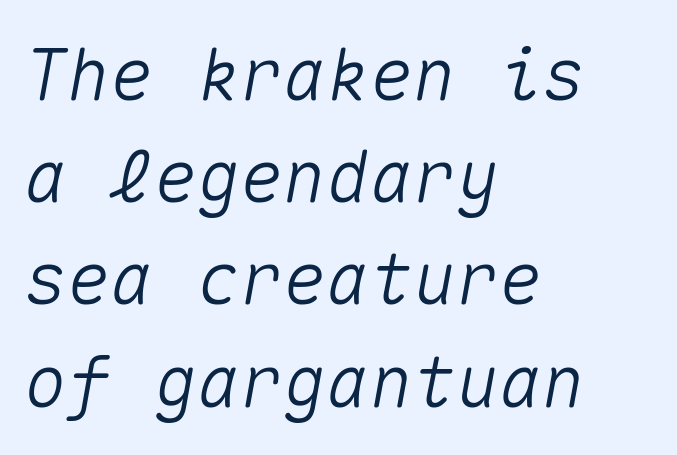
The image shows 72 px text type, italic (leaning right), monospaced; set left-aligned, normal line spacing (1.42x), normal letter spacing, not underlined; medium stroke contrast and a medium x-height.
